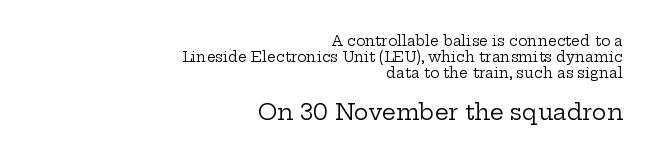
Q: Is the text bold? A: No.
Q: Is the text italic (slanted)? A: No, it is upright.
Q: Is the text underlined? A: No.
Q: How is the paragraph aligned? A: Right-aligned.
Q: Is the spacing between letters normal or unusually wide? A: Normal.
Q: Is the spacing between lines tight, normal or loose? A: Tight.
Q: Which block of text is set in a larger size, the first (top) or the second (bottom)? A: The second (bottom) one.
